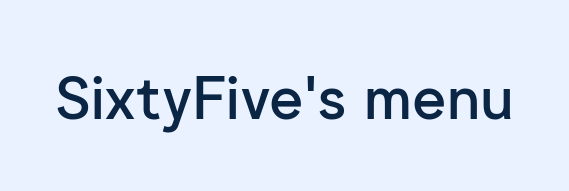
The image shows 59 px semibold sans-serif type, upright; set normal letter spacing, not underlined; low stroke contrast and a medium x-height.
